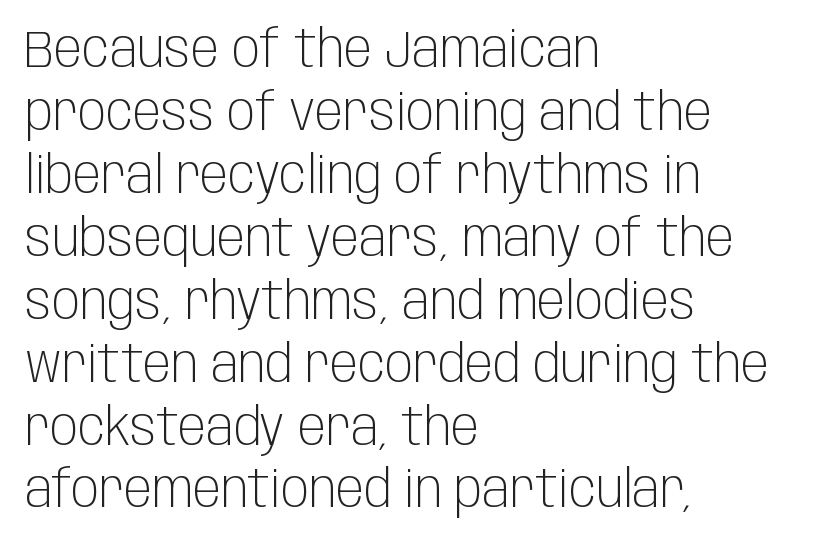
The image shows 52 px light, condensed sans-serif type, upright; set left-aligned, line spacing 1.21x, normal letter spacing, not underlined; low stroke contrast and a large x-height.
